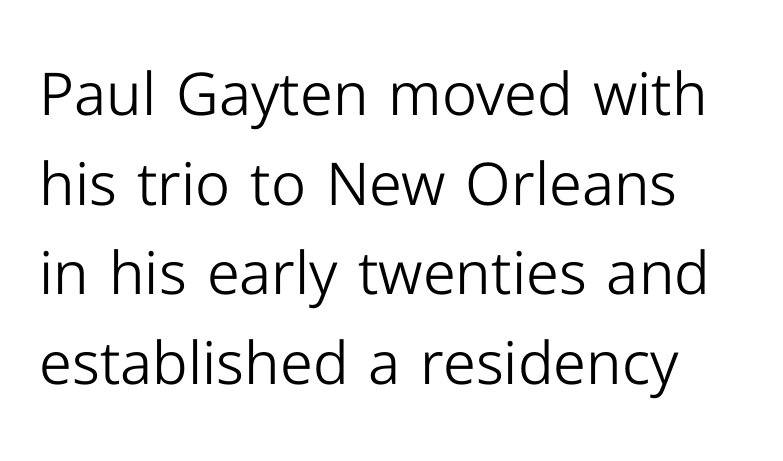
These glyphs show unthickened strokes, regular width or finer. Tracking value appears to be zero — textbook default spacing. If you drew a line through each stem, it would be perfectly vertical. A normal amount of white space separates one row of letters from the next. The baseline area is clear. A sans-serif font was chosen for this passage.
